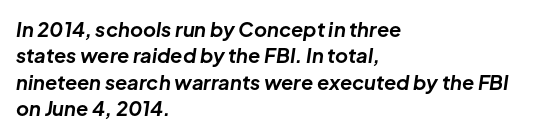
Q: Is the text bold? A: Yes.
Q: Is the text italic (slanted)? A: Yes, it leans right by about 8 degrees.
Q: Is the text underlined? A: No.
Q: How is the paragraph aligned? A: Left-aligned.
Q: Is the spacing between letters normal or unusually wide? A: Normal.
Q: Is the spacing between lines tight, normal or loose? A: Normal.
